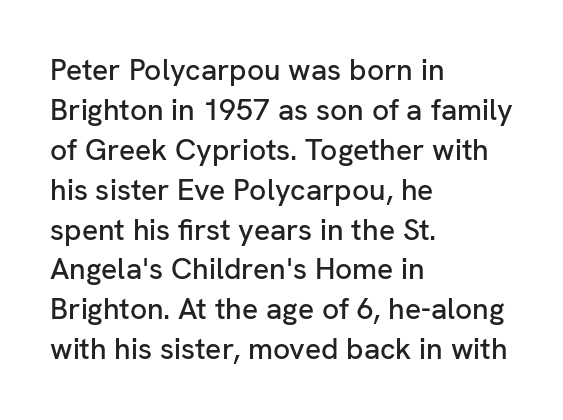
The letters advance in unequal steps, a hallmark of proportional type. Descender tails drop into unmarked territory. Typographically, this falls in the sans-serif category. The designer left line spacing at the default. Words appear dense and cohesive because spacing is normal.
